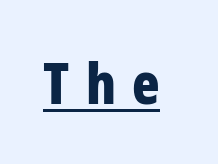
Q: Is the text bold? A: Yes.
Q: Is the text italic (slanted)? A: No, it is upright.
Q: Is the typeface a serif or a sans-serif typeface? A: Sans-serif.
Q: Is the text underlined? A: Yes.
Q: Is the spacing between letters normal or unusually wide? A: Unusually wide.
Q: Width (condensed, normal, or wide)? A: Condensed.
Q: Stroke contrast? A: Low.
Q: x-height? A: Medium.
Q: Monospaced? A: No.
